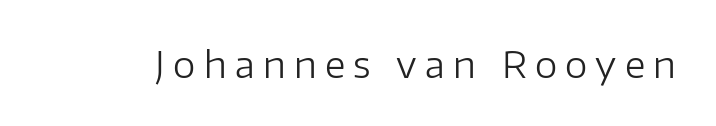
Nothing sits at the stroke ends, so this counts as sans-serif. Anything drawn beneath the words? Only blank space. Ordinary non-slanted type is in use. The letterforms sit at book weight or below. Honestly, the letter spacing is so wide it's the main thing you notice.
